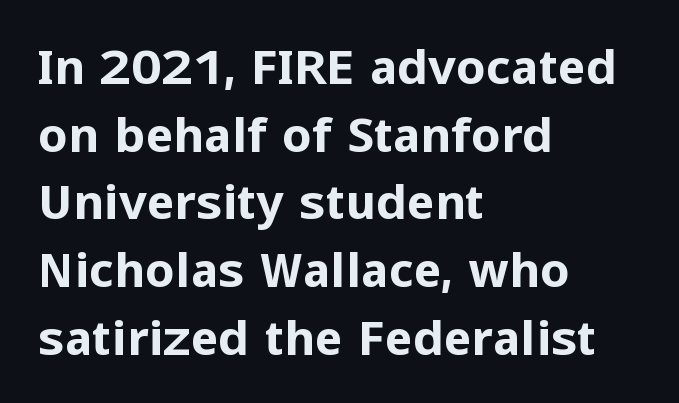
The image shows 47 px bold sans-serif type, upright; set left-aligned, normal line spacing (1.44x), normal letter spacing, not underlined; low stroke contrast and a medium x-height.
